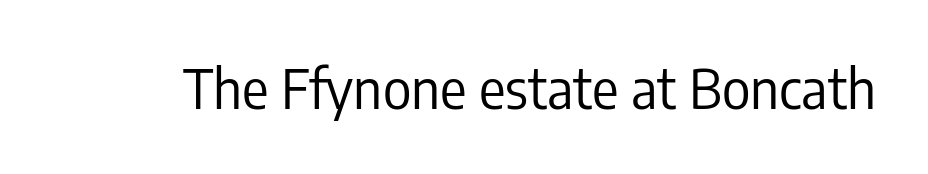
The image shows 55 px regular-weight, condensed sans-serif type, upright; set normal letter spacing, not underlined; low stroke contrast and a medium x-height.
